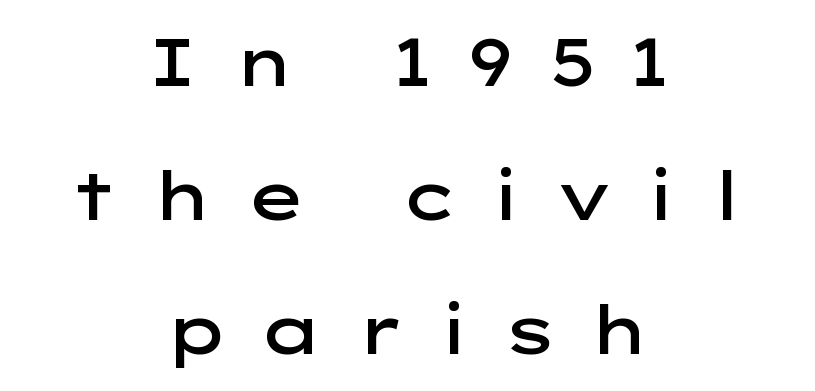
The image shows 66 px semibold, wide sans-serif type, upright; set centered, loose line spacing (2.03x), unusually wide letter spacing (+0.45 em), not underlined; low stroke contrast and a medium x-height.
